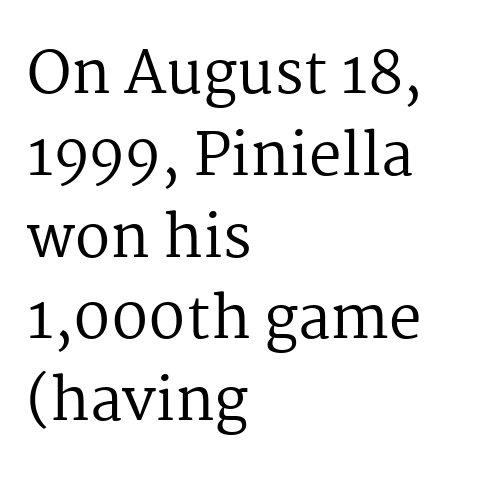
The image shows 58 px regular-weight serif type, upright; set left-aligned, normal line spacing (1.41x), normal letter spacing, not underlined; medium stroke contrast and a medium x-height.
